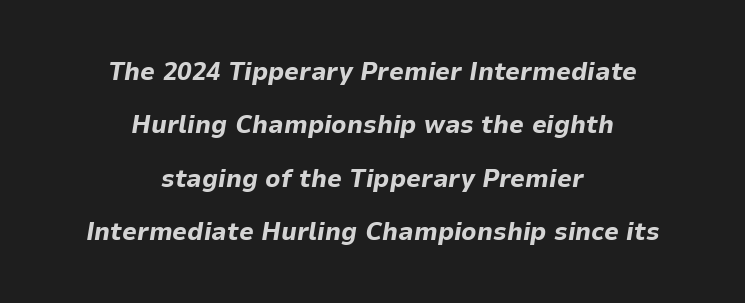
Q: Is the text bold? A: Yes.
Q: Is the text italic (slanted)? A: Yes, it leans right by about 9 degrees.
Q: Is the text underlined? A: No.
Q: How is the paragraph aligned? A: Centered.
Q: Is the spacing between letters normal or unusually wide? A: Normal.
Q: Is the spacing between lines tight, normal or loose? A: Loose.
